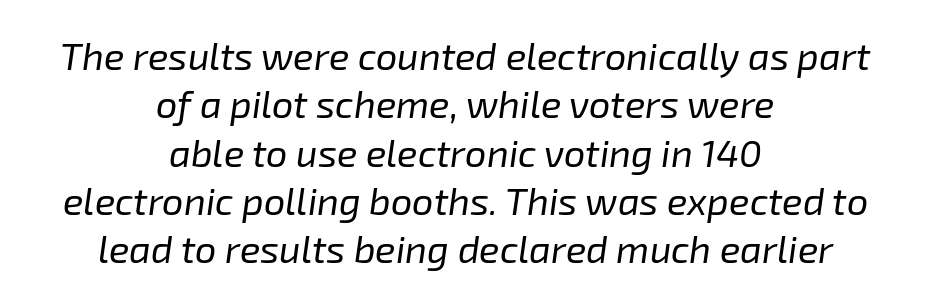
{"italic": "yes", "lean": "right", "slant_degrees": 8, "bold": "no", "weight": "regular", "width": "normal", "stroke_contrast": "low", "x_height": "medium", "monospaced": "no", "underline": "no", "align": "center", "line_spacing": "normal", "line_spacing_ratio": 1.27, "letter_spacing": "normal", "letter_spacing_em": 0.0, "glyph_px": 38}
